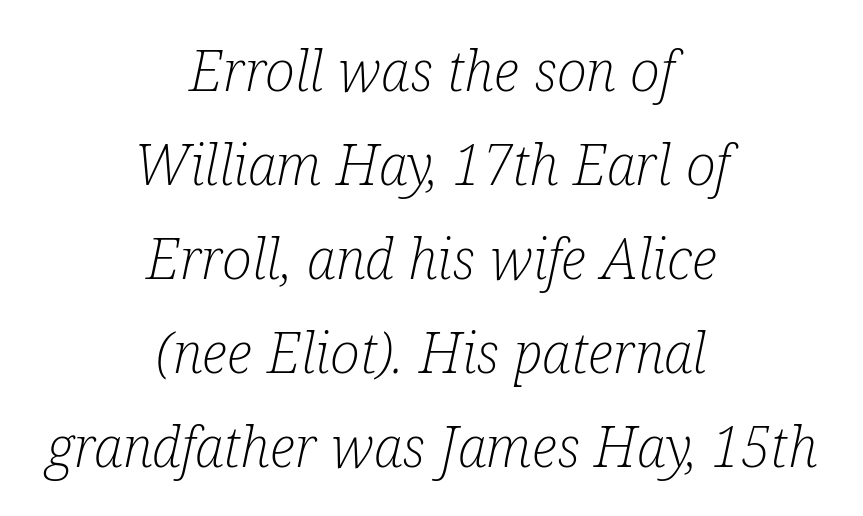
The image shows 56 px light, condensed serif type, italic (leaning right); set centered, normal line spacing (1.68x), normal letter spacing, not underlined; low stroke contrast and a medium x-height.
